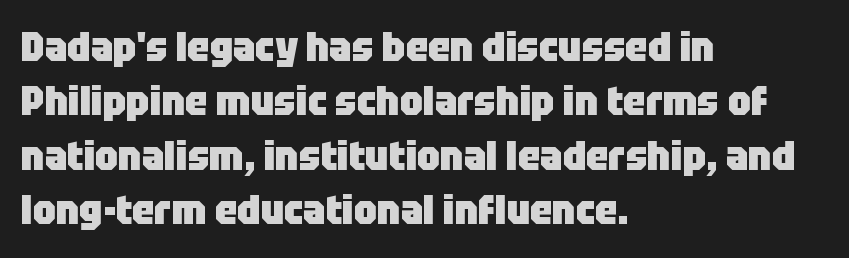
Q: Is the text bold? A: Yes.
Q: Is the text italic (slanted)? A: No, it is upright.
Q: Is the typeface a serif or a sans-serif typeface? A: Sans-serif.
Q: Is the text underlined? A: No.
Q: How is the paragraph aligned? A: Left-aligned.
Q: Is the spacing between letters normal or unusually wide? A: Normal.
Q: Is the spacing between lines tight, normal or loose? A: Normal.
Q: Width (condensed, normal, or wide)? A: Normal.
Q: Stroke contrast? A: Low.
Q: x-height? A: Large.
Q: Monospaced? A: No.
